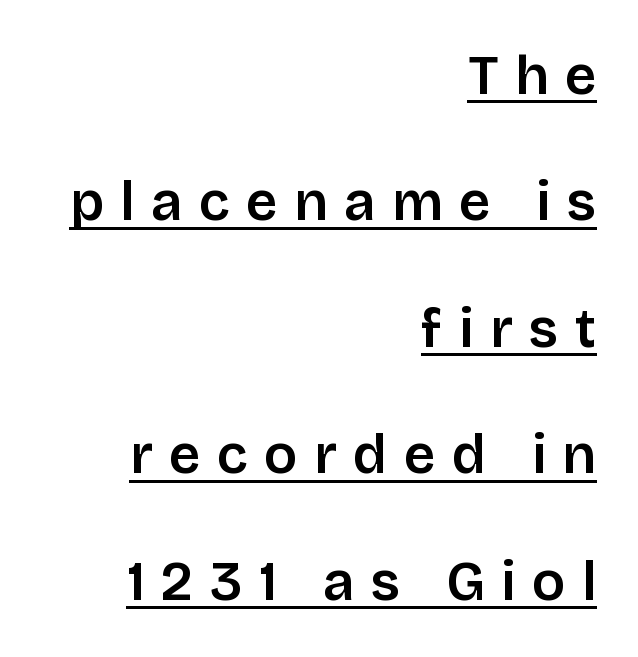
Q: Is the text italic (slanted)? A: No, it is upright.
Q: Is the typeface a serif or a sans-serif typeface? A: Sans-serif.
Q: Is the text underlined? A: Yes.
Q: How is the paragraph aligned? A: Right-aligned.
Q: Is the spacing between letters normal or unusually wide? A: Unusually wide.
Q: Is the spacing between lines tight, normal or loose? A: Loose.
Q: Width (condensed, normal, or wide)? A: Normal.
Q: Stroke contrast? A: Low.
Q: x-height? A: Large.
Q: Monospaced? A: No.
